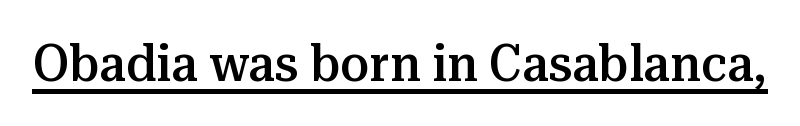
What decoration does the sample have? An underline. The font's upright variant was chosen for this text. Students, this is semibold: more ink than regular, less than bold. You can tell from the footed stems that serif type was used. Do the characters align in a grid? No, the font is proportional. What stands out about the letter spacing? Nothing — it is the standard amount.
